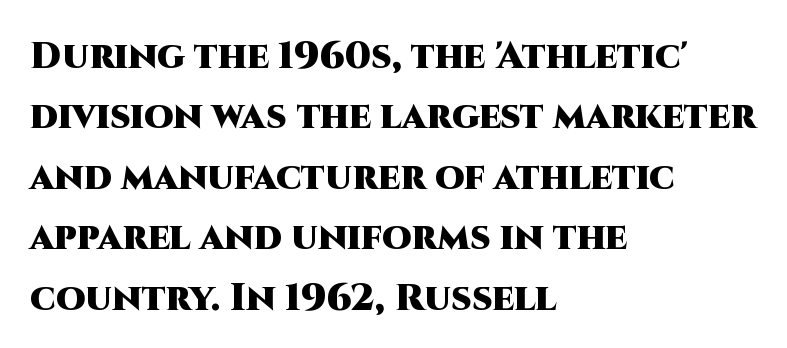
Q: Is the text bold? A: Yes.
Q: Is the text italic (slanted)? A: No, it is upright.
Q: Is the typeface a serif or a sans-serif typeface? A: Sans-serif.
Q: Is the text underlined? A: No.
Q: How is the paragraph aligned? A: Left-aligned.
Q: Is the spacing between letters normal or unusually wide? A: Normal.
Q: Is the spacing between lines tight, normal or loose? A: Normal.
Q: Width (condensed, normal, or wide)? A: Normal.
Q: Stroke contrast? A: High.
Q: x-height? A: Large.
Q: Monospaced? A: No.
